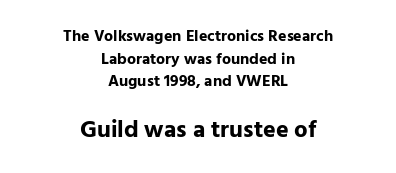
Q: Is the text bold? A: Yes.
Q: Is the text italic (slanted)? A: No, it is upright.
Q: Is the text underlined? A: No.
Q: How is the paragraph aligned? A: Centered.
Q: Is the spacing between letters normal or unusually wide? A: Normal.
Q: Is the spacing between lines tight, normal or loose? A: Normal.
Q: Which block of text is set in a larger size, the first (top) or the second (bottom)? A: The second (bottom) one.
